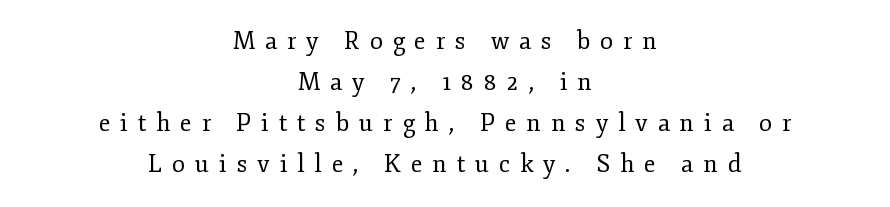
Heaviness? Minimal to ordinary, like unemphasized prose. The compositor balanced each line on the midline. Posture: upright roman. The zone under the glyphs is completely vacant. Substantial extra tracking has been applied to these lines.
